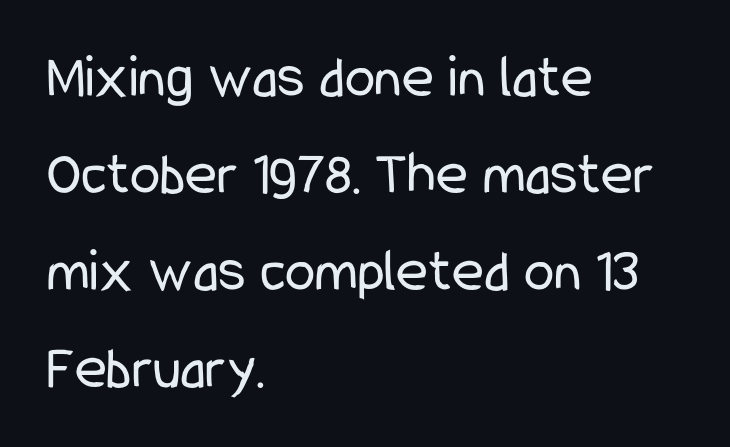
The passage shown is typed in a proportional face where columns would drift. Where is the straight margin? On the left. Unmarked baselines from the first word to the last. Stems here are at most as thick as an everyday book face. Regarding leading, the lines here are spaced in the standard way. This sample uses a sans-serif face.
